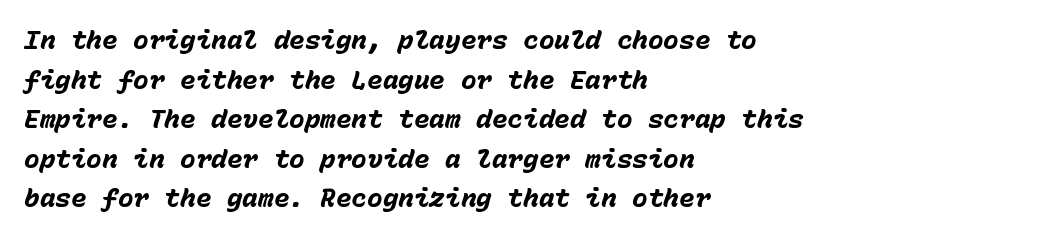
The image shows 26 px bold type, italic (leaning right); set left-aligned, normal line spacing (1.52x), normal letter spacing, not underlined.
